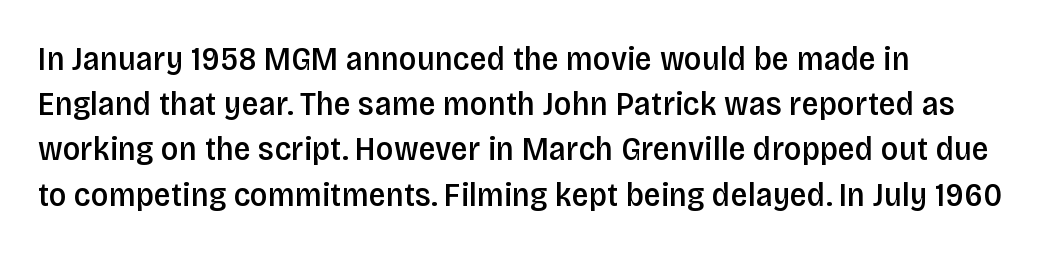
The image shows 34 px semibold, condensed sans-serif type, upright; set left-aligned, normal line spacing (1.33x), normal letter spacing, not underlined; low stroke contrast and a large x-height.
